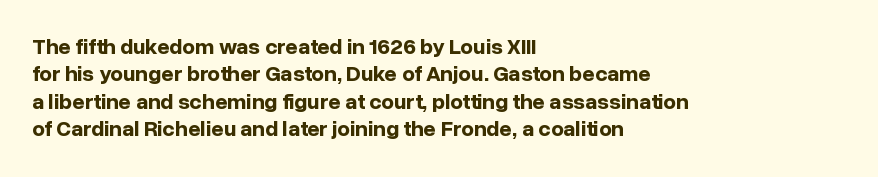
{"italic": "no", "bold": "yes", "underline": "no", "align": "left", "line_spacing": "normal", "line_spacing_ratio": 1.25, "letter_spacing": "normal", "letter_spacing_em": 0.0, "glyph_px": 22}
